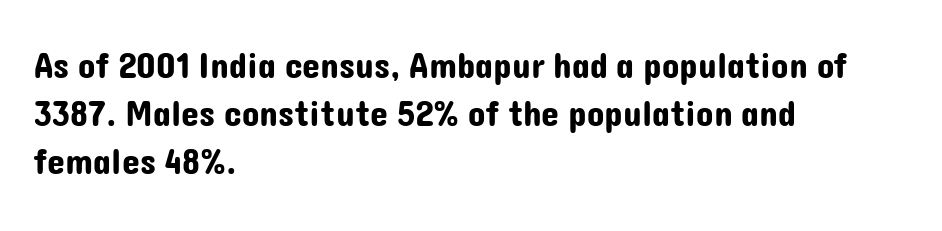
{"serif": "no", "italic": "no", "width": "normal", "stroke_contrast": "low", "x_height": "medium", "monospaced": "no", "underline": "no", "align": "left", "line_spacing": "normal", "line_spacing_ratio": 1.34, "letter_spacing": "normal", "letter_spacing_em": 0.0, "glyph_px": 36}
